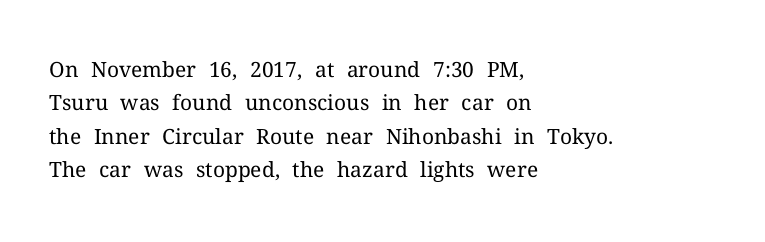
Q: Is the text bold? A: No.
Q: Is the text italic (slanted)? A: No, it is upright.
Q: Is the text underlined? A: No.
Q: How is the paragraph aligned? A: Left-aligned.
Q: Is the spacing between letters normal or unusually wide? A: Normal.
Q: Is the spacing between lines tight, normal or loose? A: Normal.
